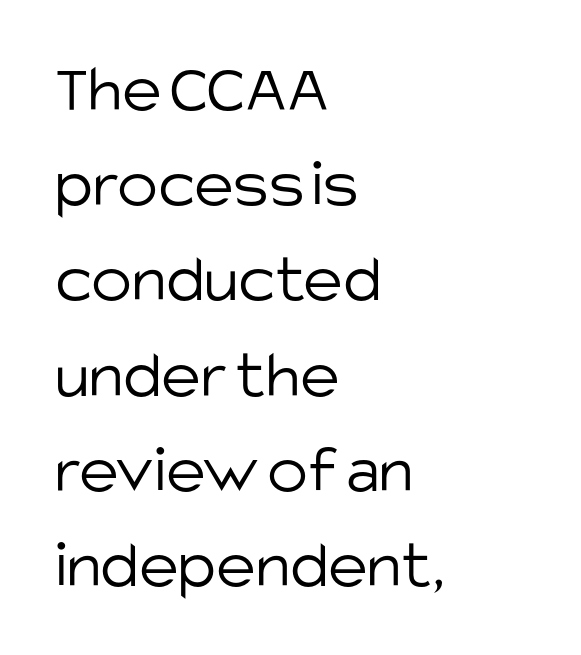
{"serif": "no", "italic": "no", "bold": "no", "weight": "light", "width": "normal", "stroke_contrast": "low", "x_height": "large", "monospaced": "no", "underline": "no", "align": "left", "line_spacing": "normal", "line_spacing_ratio": 1.4, "letter_spacing": "normal", "letter_spacing_em": 0.0, "glyph_px": 68}
